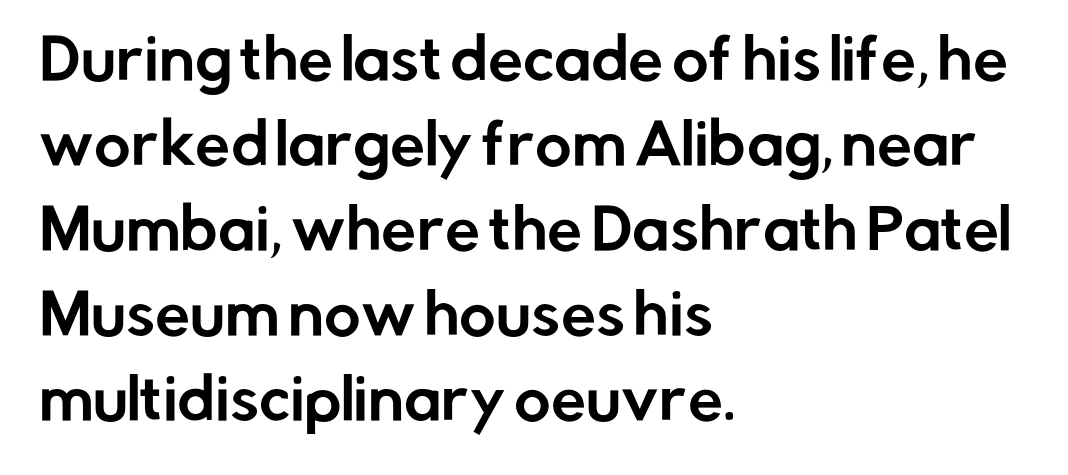
Nobody touched the tracking dial on this one. The font's upright variant was chosen for this text. Layout note: lines flush left. Each letter keeps its own natural width here, so spacing adapts to shape. Vertically, the passage feels balanced, rows spaced as you'd expect. Nothing sits at the stroke ends, so this counts as sans-serif.
